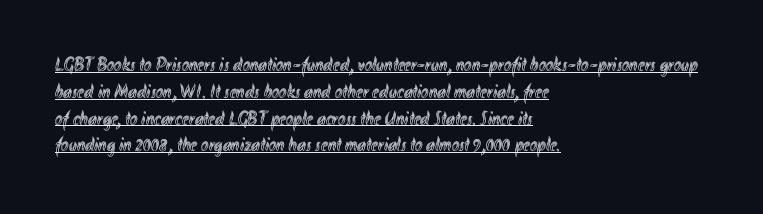
The image shows 20 px text type; set left-aligned, normal line spacing (1.34x), normal letter spacing, underlined.
